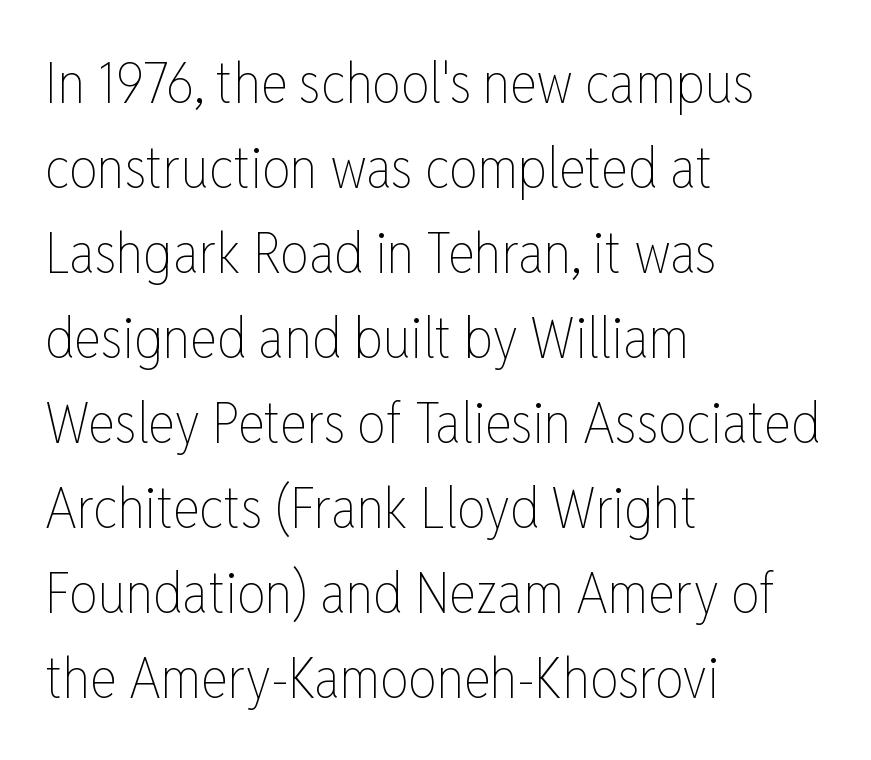
Each stroke keeps to a modest, everyday thickness or less. The rendering keeps characters at their native spacing. The lettering stays uniformly vertical, giving the passage a roman look. Which margin do the lines hug? The left one — the right edge is uneven. The area under the type is left untouched.
